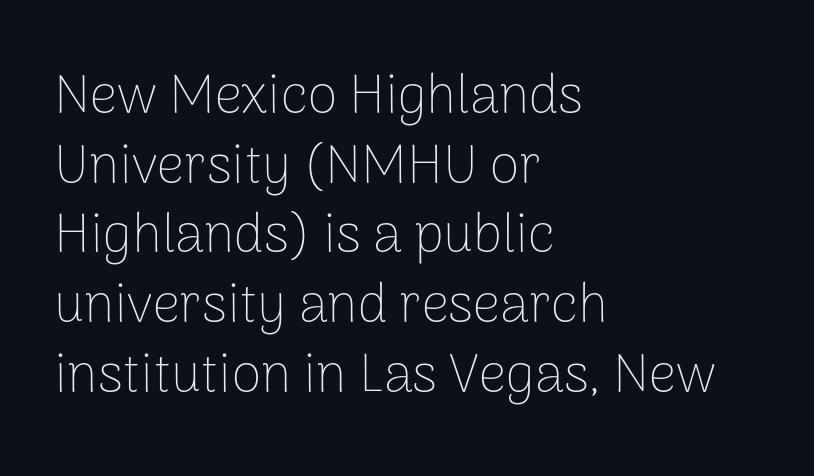
The image shows 54 px thin sans-serif type, upright; set left-aligned, normal line spacing (1.29x), normal letter spacing, not underlined; low stroke contrast and a medium x-height.
